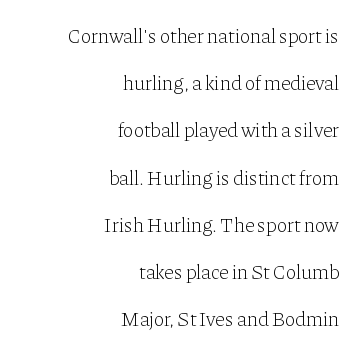
No heavy texture on the line: the type isn't bold. Look at the tracking — it's just the regular setting, nothing added. Baseline-to-baseline distance is far greater than the letter height. This is roman type, the default non-slanted kind. Rule under the text: the space is simply empty. These lines are set flush right with a ragged left edge.
